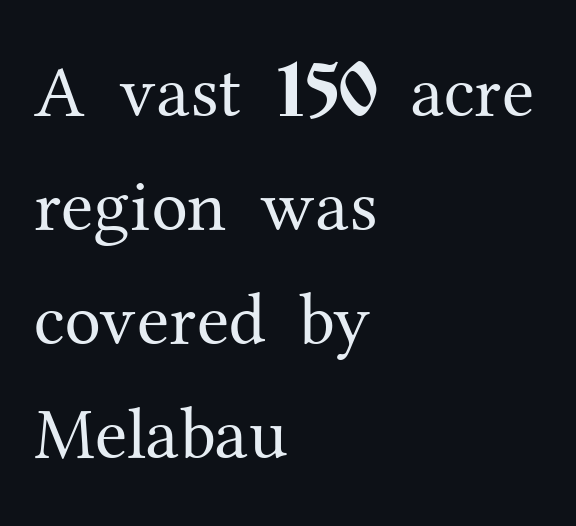
{"serif": "yes", "italic": "no", "bold": "no", "weight": "regular", "width": "normal", "stroke_contrast": "medium", "x_height": "medium", "monospaced": "no", "underline": "no", "align": "left", "line_spacing": "normal", "line_spacing_ratio": 1.56, "letter_spacing": "normal", "letter_spacing_em": 0.0, "glyph_px": 73}
